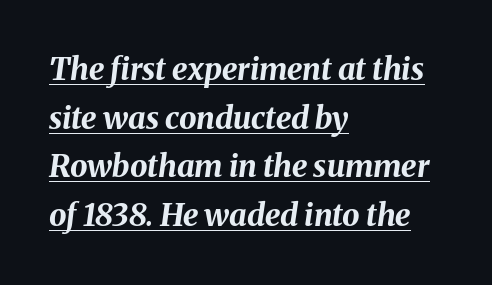
{"italic": "yes", "lean": "right", "slant_degrees": 8, "bold": "yes", "weight": "bold", "width": "normal", "stroke_contrast": "medium", "x_height": "medium", "monospaced": "no", "underline": "yes", "align": "left", "line_spacing": "normal", "line_spacing_ratio": 1.57, "letter_spacing": "normal", "letter_spacing_em": 0.0, "glyph_px": 31}
